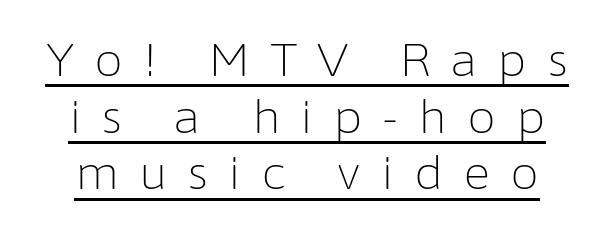
The image shows 46 px light sans-serif type, upright; set line spacing 1.23x, unusually wide letter spacing (+0.43 em), underlined; low stroke contrast and a medium x-height.
